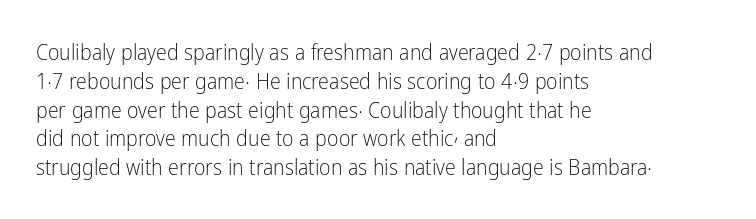
No extra ink here — the face is not bold. The ragged edge is on the right, which tells us the setting is flush left. Decoration check: the copy has no underline. Between one letter and the next there's only the usual sliver of space. No italicization has been applied; the sample stays upright. Successive baselines arrive at the customary interval.
